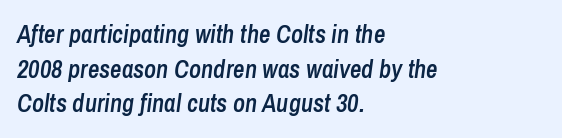
The image shows 25 px text type, italic (leaning right); set left-aligned, normal line spacing (1.39x), normal letter spacing, not underlined.
